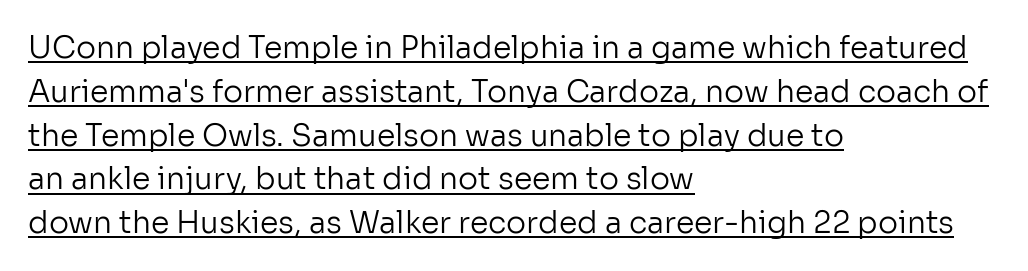
The image shows 30 px regular-weight sans-serif type, upright; set left-aligned, normal line spacing (1.46x), normal letter spacing, underlined; low stroke contrast and a medium x-height.
